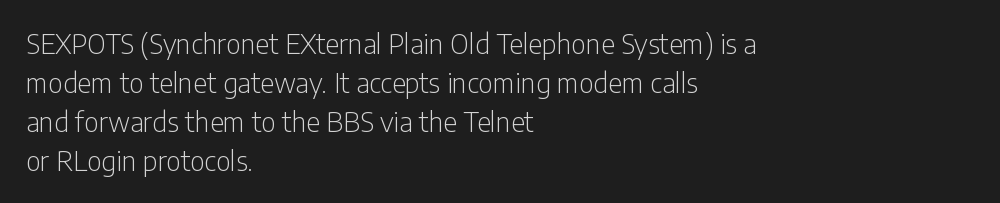
The image shows 27 px text type, upright; set left-aligned, normal line spacing (1.44x), normal letter spacing, not underlined.
